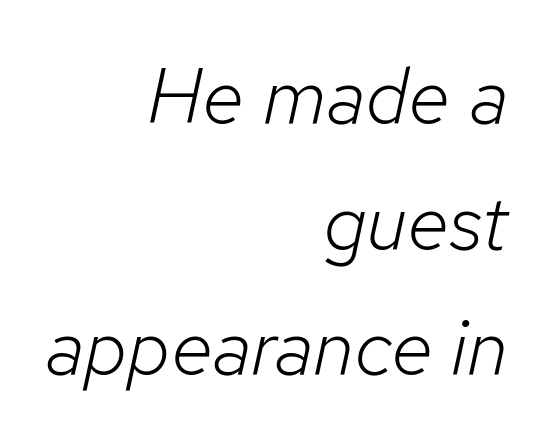
Q: Is the text bold? A: No.
Q: Is the text italic (slanted)? A: Yes, it leans right by about 12 degrees.
Q: Is the text underlined? A: No.
Q: How is the paragraph aligned? A: Right-aligned.
Q: Is the spacing between letters normal or unusually wide? A: Normal.
Q: Is the spacing between lines tight, normal or loose? A: Normal.
Q: Width (condensed, normal, or wide)? A: Normal.
Q: Stroke contrast? A: Low.
Q: x-height? A: Medium.
Q: Monospaced? A: No.
